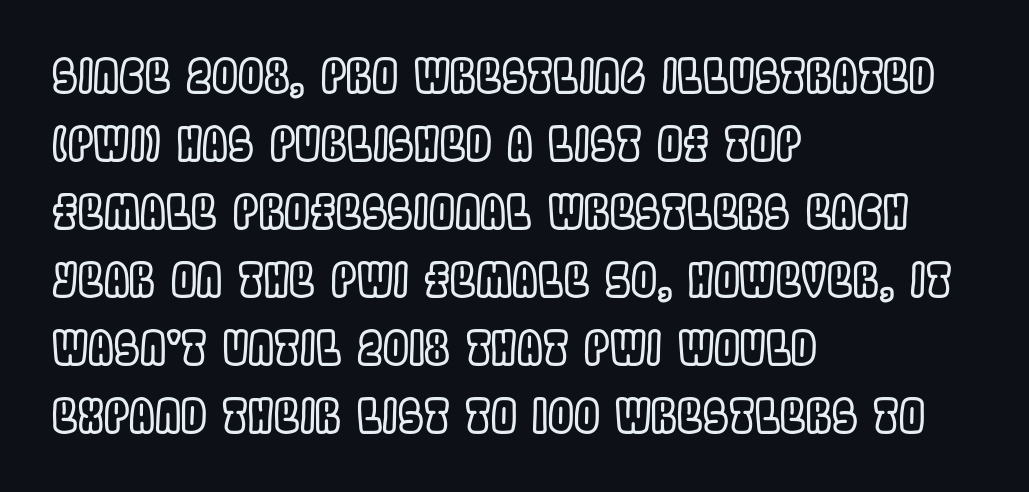
{"italic": "no", "width": "condensed", "x_height": "large", "monospaced": "no", "underline": "no", "align": "left", "line_spacing": "normal", "line_spacing_ratio": 1.48, "letter_spacing": "normal", "letter_spacing_em": 0.0, "glyph_px": 46}
